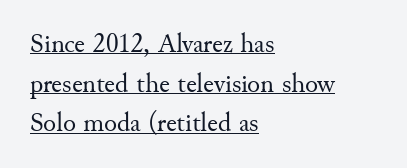
{"italic": "no", "bold": "no", "underline": "yes", "align": "left", "line_spacing": "normal", "line_spacing_ratio": 1.47, "letter_spacing": "normal", "letter_spacing_em": 0.0, "glyph_px": 27}
